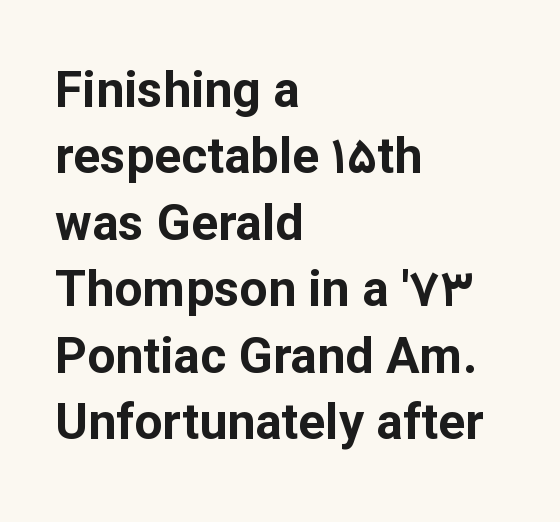
Q: Is the text bold? A: Yes.
Q: Is the text italic (slanted)? A: No, it is upright.
Q: Is the typeface a serif or a sans-serif typeface? A: Sans-serif.
Q: Is the text underlined? A: No.
Q: How is the paragraph aligned? A: Left-aligned.
Q: Is the spacing between letters normal or unusually wide? A: Normal.
Q: Is the spacing between lines tight, normal or loose? A: Normal.
Q: Width (condensed, normal, or wide)? A: Normal.
Q: Stroke contrast? A: Low.
Q: x-height? A: Medium.
Q: Monospaced? A: No.
